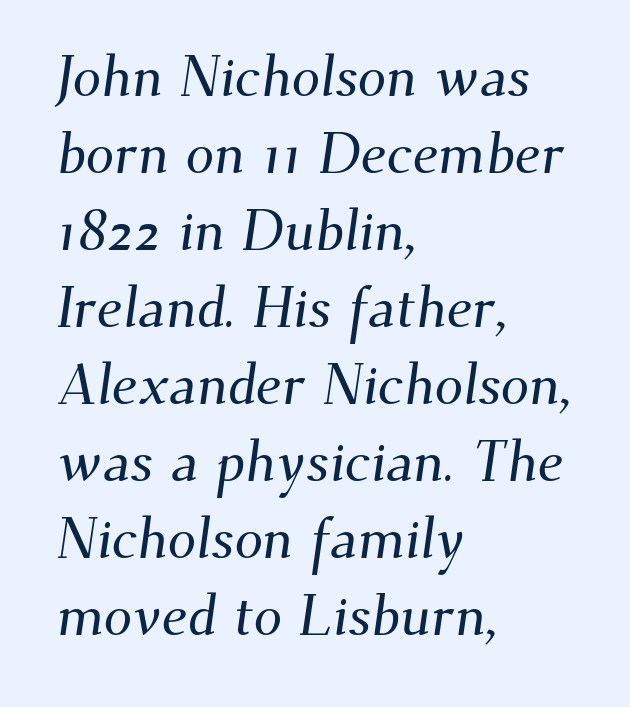
Q: Is the typeface a serif or a sans-serif typeface? A: Serif.
Q: Is the text underlined? A: No.
Q: How is the paragraph aligned? A: Left-aligned.
Q: Is the spacing between letters normal or unusually wide? A: Normal.
Q: Is the spacing between lines tight, normal or loose? A: Normal.
Q: Width (condensed, normal, or wide)? A: Normal.
Q: Stroke contrast? A: Medium.
Q: x-height? A: Small.
Q: Monospaced? A: No.
